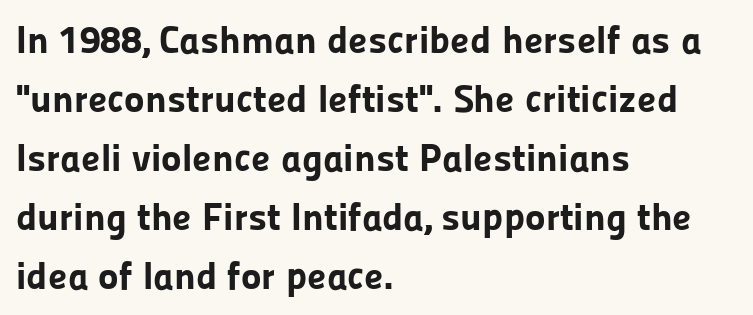
The image shows 39 px bold sans-serif type, upright; set left-aligned, normal line spacing (1.51x), normal letter spacing, not underlined; low stroke contrast and a medium x-height.
